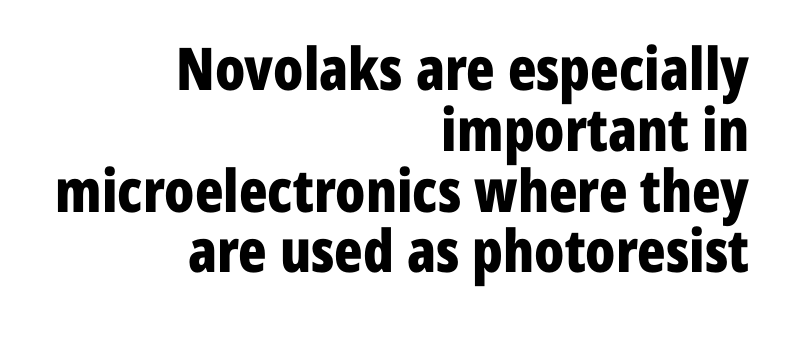
{"serif": "no", "italic": "no", "bold": "yes", "weight": "bold", "width": "condensed", "stroke_contrast": "low", "x_height": "medium", "monospaced": "no", "underline": "no", "align": "right", "line_spacing": "tight", "line_spacing_ratio": 1.03, "letter_spacing": "normal", "letter_spacing_em": 0.0, "glyph_px": 59}
